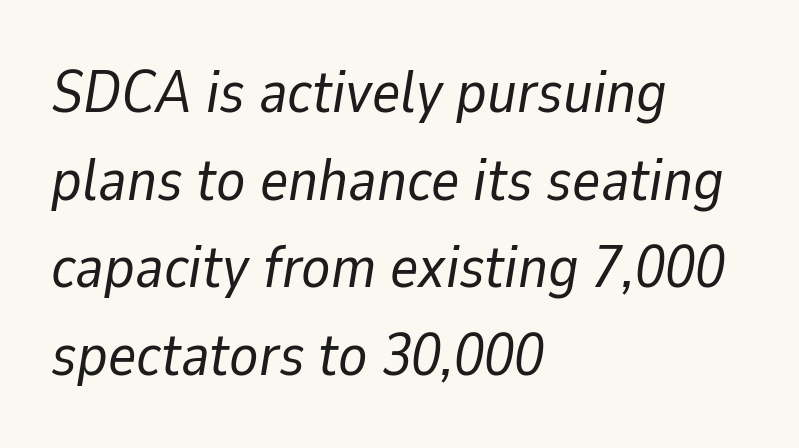
{"italic": "yes", "lean": "right", "slant_degrees": 9, "bold": "no", "weight": "regular", "width": "normal", "stroke_contrast": "low", "x_height": "medium", "monospaced": "no", "underline": "no", "align": "left", "line_spacing": "normal", "line_spacing_ratio": 1.46, "letter_spacing": "normal", "letter_spacing_em": 0.0, "glyph_px": 60}
